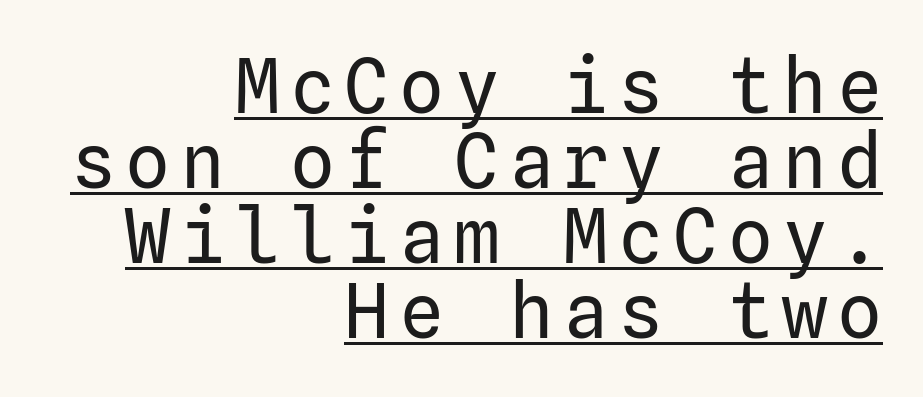
Q: Is the text bold? A: No.
Q: Is the text italic (slanted)? A: No, it is upright.
Q: Is the typeface a serif or a sans-serif typeface? A: Sans-serif.
Q: Is the text underlined? A: Yes.
Q: How is the paragraph aligned? A: Right-aligned.
Q: Is the spacing between lines tight, normal or loose? A: Tight.
Q: Width (condensed, normal, or wide)? A: Normal.
Q: Stroke contrast? A: Low.
Q: x-height? A: Medium.
